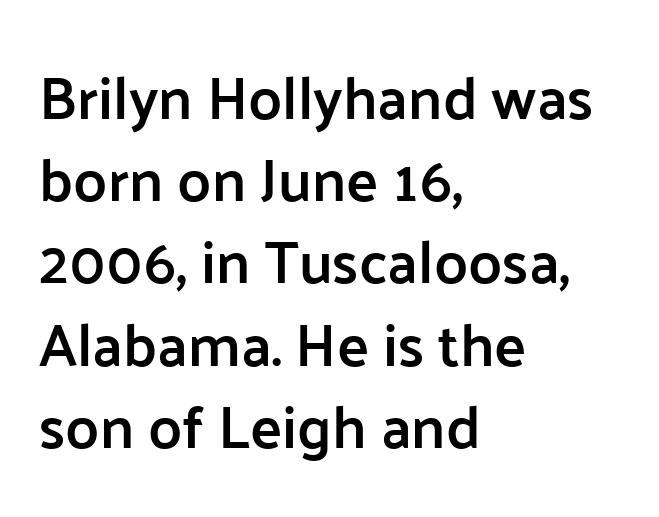
{"serif": "no", "italic": "no", "bold": "semi", "weight": "semibold", "width": "normal", "stroke_contrast": "low", "x_height": "medium", "monospaced": "no", "underline": "no", "align": "left", "line_spacing": "normal", "line_spacing_ratio": 1.37, "letter_spacing": "normal", "letter_spacing_em": 0.0, "glyph_px": 60}
